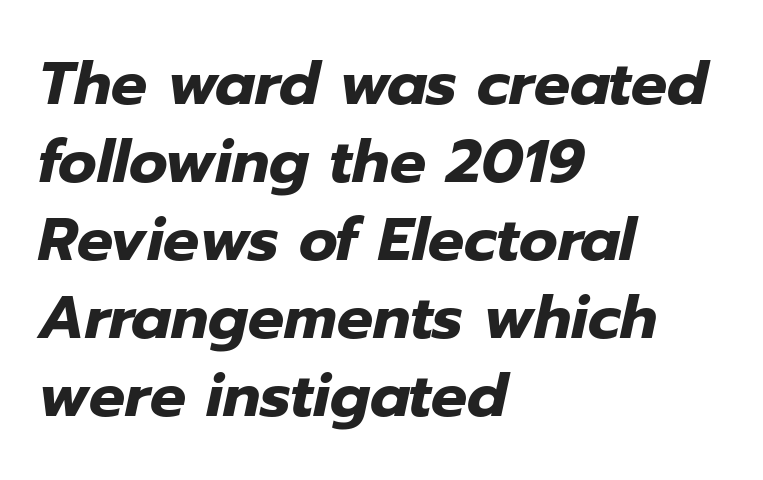
Q: Is the text bold? A: Yes.
Q: Is the text italic (slanted)? A: Yes, it leans right by about 12 degrees.
Q: Is the text underlined? A: No.
Q: How is the paragraph aligned? A: Left-aligned.
Q: Is the spacing between letters normal or unusually wide? A: Normal.
Q: Is the spacing between lines tight, normal or loose? A: Normal.
Q: Width (condensed, normal, or wide)? A: Normal.
Q: Stroke contrast? A: Low.
Q: x-height? A: Medium.
Q: Monospaced? A: No.
